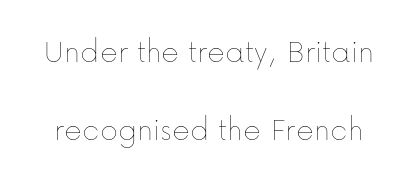
The image shows 34 px thin type, upright; set loose line spacing (2.3x), normal letter spacing, not underlined; low stroke contrast and a medium x-height.
